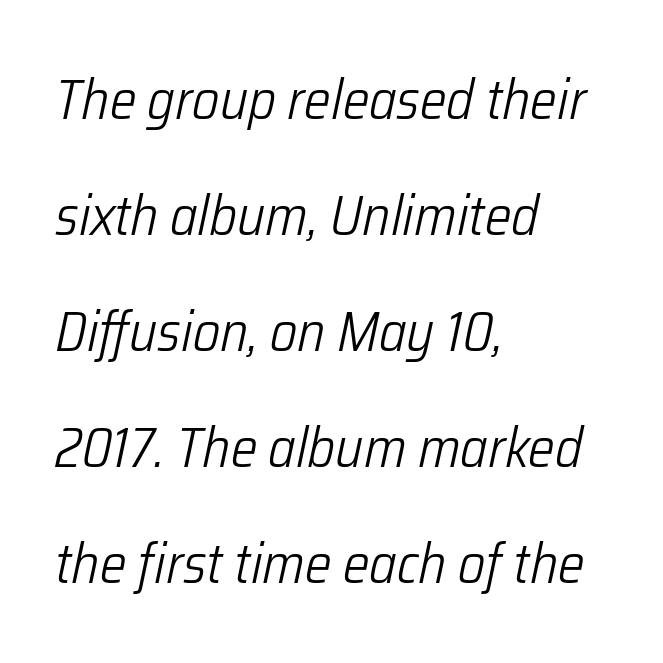
The image shows 56 px light, condensed type, italic (leaning right); set left-aligned, loose line spacing (2.07x), normal letter spacing, not underlined; low stroke contrast and a medium x-height.
